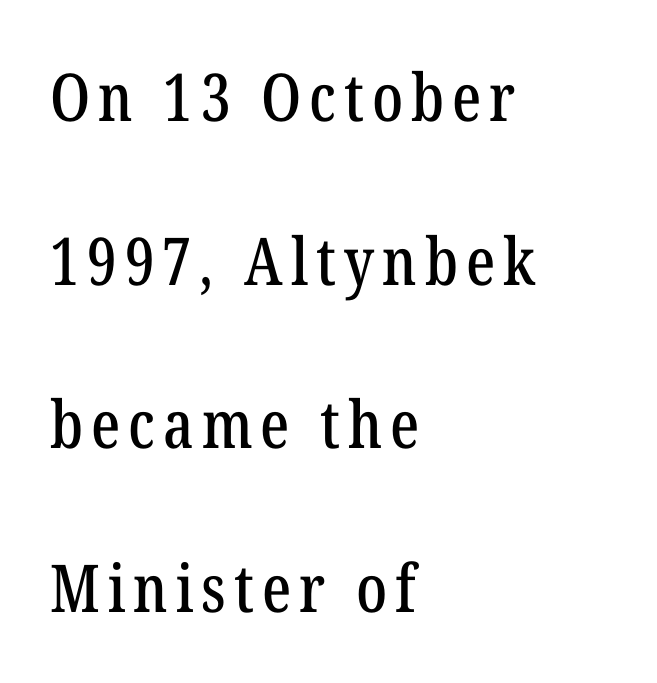
{"serif": "yes", "italic": "no", "width": "condensed", "stroke_contrast": "low", "x_height": "medium", "monospaced": "no", "underline": "no", "align": "left", "line_spacing": "loose", "line_spacing_ratio": 2.48, "glyph_px": 66}
